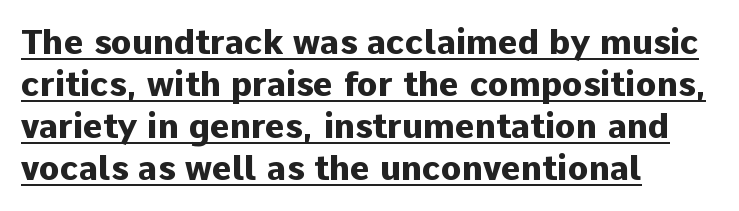
{"serif": "no", "italic": "no", "bold": "yes", "weight": "heavy", "width": "normal", "stroke_contrast": "low", "x_height": "medium", "monospaced": "no", "underline": "yes", "align": "left", "line_spacing_ratio": 1.24, "letter_spacing": "normal", "letter_spacing_em": 0.0, "glyph_px": 34}
